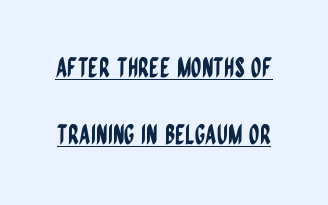
No italicization has been applied; the sample stays upright. Interline gaps are noticeably wide in this sample. Standard letterfit; no display-style spreading of the glyphs. What decoration does the sample have? An underline.
